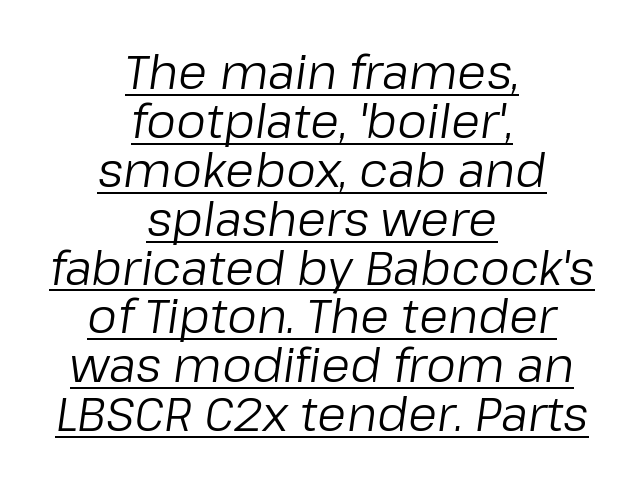
Think of a printed novel: that variable character pitch is what you see here. This rendering uses center alignment, leaving both contours irregular but symmetric. Does the lettering tilt? It does — this is italic. This sample trades vertical openness for compactness between lines. Heft: none added — not bold. The rendering keeps characters at their native spacing.
